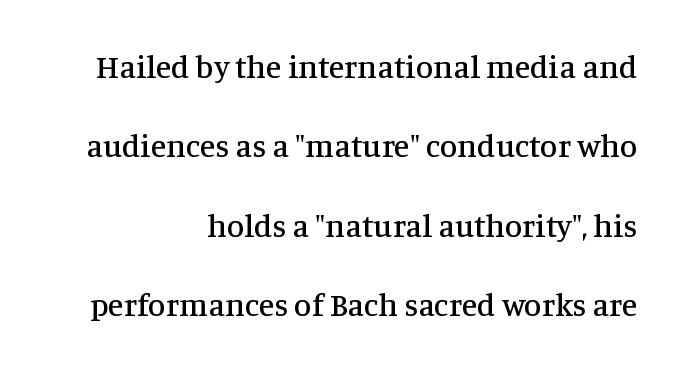
The image shows 32 px serif type, upright; set right-aligned, loose line spacing (2.48x), normal letter spacing, not underlined; medium stroke contrast and a large x-height.
